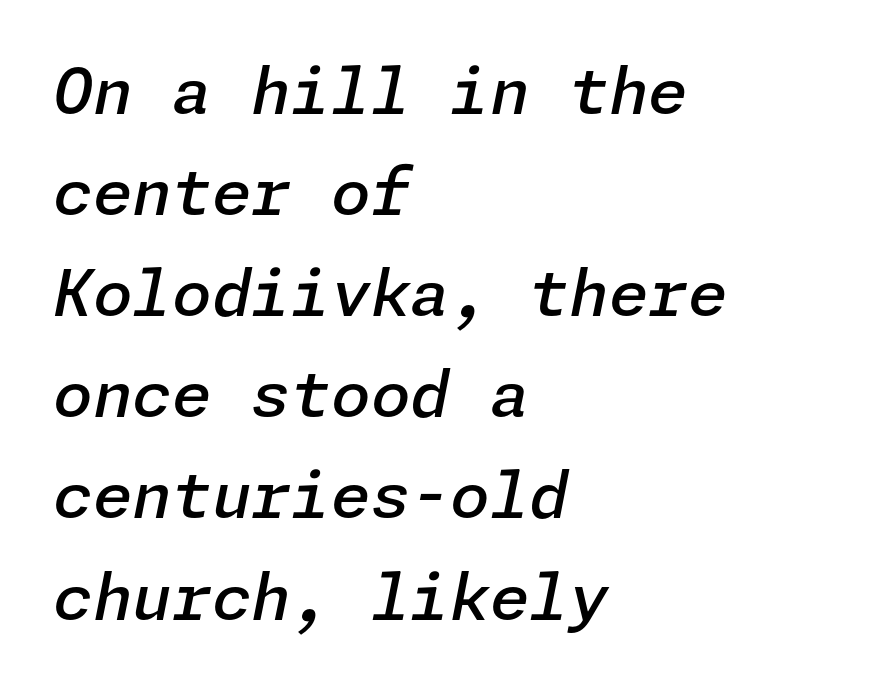
Q: Is the text bold? A: Semi-bold.
Q: Is the text italic (slanted)? A: Yes, it leans right by about 11 degrees.
Q: Is the text underlined? A: No.
Q: How is the paragraph aligned? A: Left-aligned.
Q: Is the spacing between letters normal or unusually wide? A: Normal.
Q: Is the spacing between lines tight, normal or loose? A: Normal.
Q: Width (condensed, normal, or wide)? A: Normal.
Q: Stroke contrast? A: Low.
Q: x-height? A: Medium.
